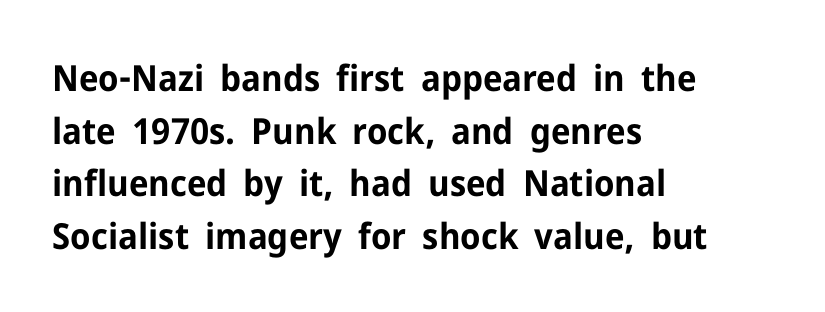
Q: Is the text bold? A: Yes.
Q: Is the text italic (slanted)? A: No, it is upright.
Q: Is the typeface a serif or a sans-serif typeface? A: Sans-serif.
Q: Is the text underlined? A: No.
Q: How is the paragraph aligned? A: Left-aligned.
Q: Is the spacing between letters normal or unusually wide? A: Normal.
Q: Is the spacing between lines tight, normal or loose? A: Normal.
Q: Width (condensed, normal, or wide)? A: Normal.
Q: Stroke contrast? A: Low.
Q: x-height? A: Medium.
Q: Monospaced? A: No.
